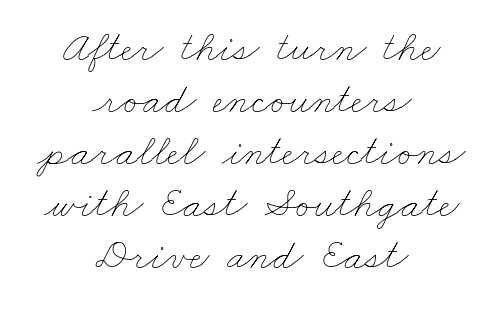
Q: Is the text bold? A: No.
Q: Is the text underlined? A: No.
Q: How is the paragraph aligned? A: Centered.
Q: Is the spacing between letters normal or unusually wide? A: Normal.
Q: Width (condensed, normal, or wide)? A: Wide.
Q: Stroke contrast? A: Low.
Q: x-height? A: Small.
Q: Monospaced? A: No.
